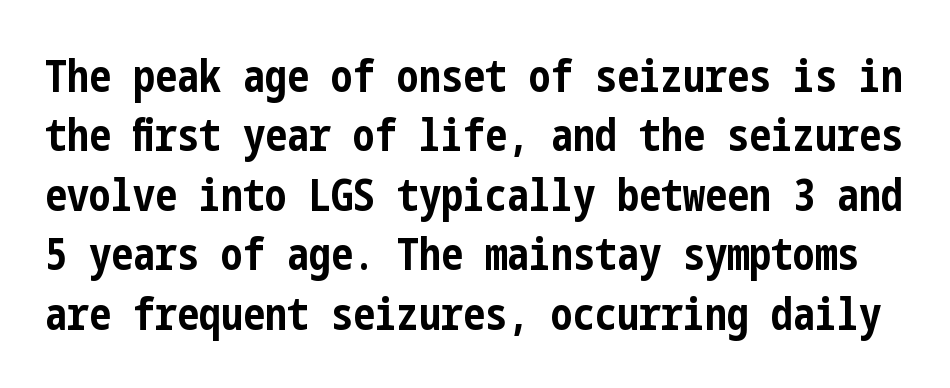
Each letter's strokes conclude bluntly, with no projecting serifs. How would I describe the line gaps? Plain and ordinary. The specimen omits any rule beneath the text block's lines. Glyph-to-glyph distance matches everyday printed text.
